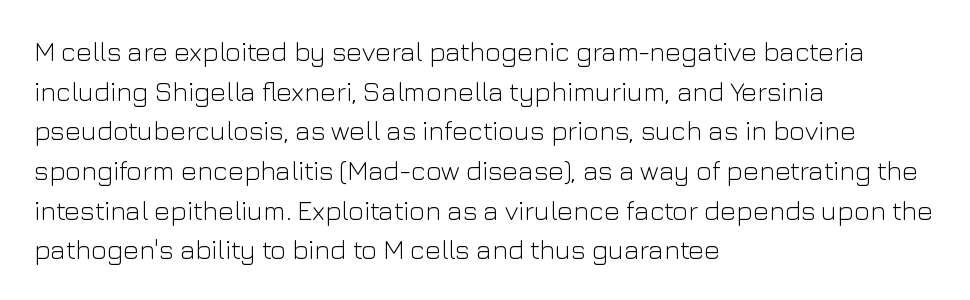
Notice how descenders clear the ascenders below comfortably — that's standard leading. Inter-character spacing is left at the font's built-in metrics. Bare-footed words on every line. The strokes are not fattened; the text isn't bold. A student would call this left alignment; a typographer would say flush left, rag right.
